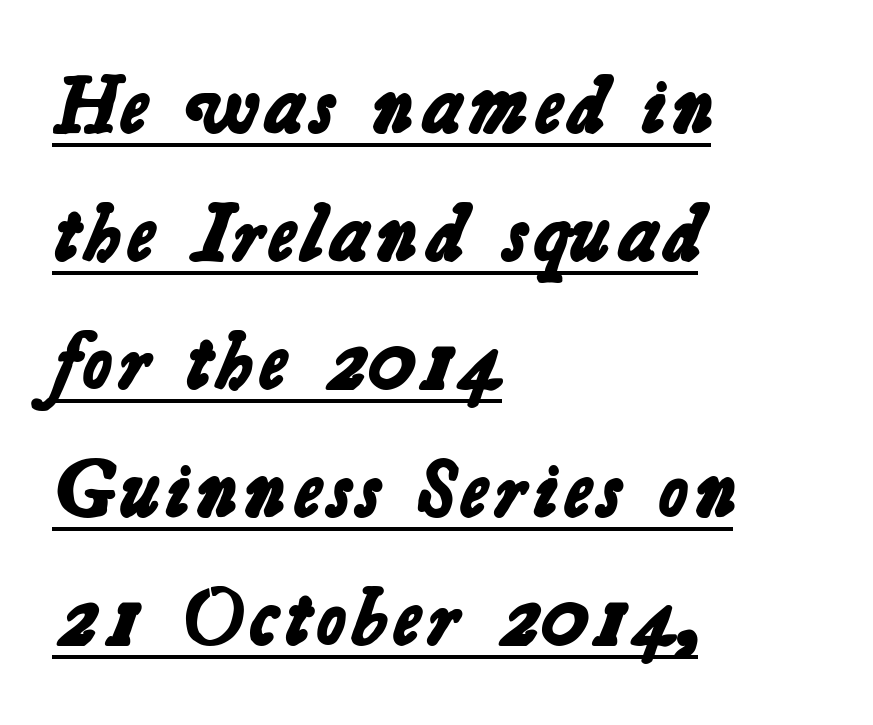
{"serif": "no", "bold": "yes", "weight": "bold", "width": "normal", "stroke_contrast": "low", "x_height": "medium", "monospaced": "no", "underline": "yes", "align": "left", "line_spacing": "normal", "line_spacing_ratio": 1.6, "letter_spacing": "normal", "letter_spacing_em": 0.0, "glyph_px": 80}
